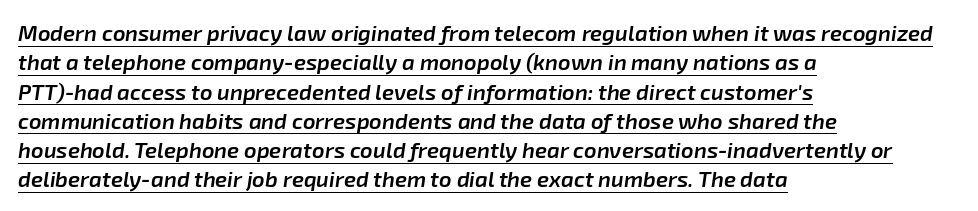
The face used here is a semibold: visibly heavier than regular, lighter than bold. One-word summary of the alignment: left. Vertically, the passage feels balanced, rows spaced as you'd expect. Somebody hit Ctrl+U on this one — the words are underlined. The passage shown has conventional tracking throughout.
